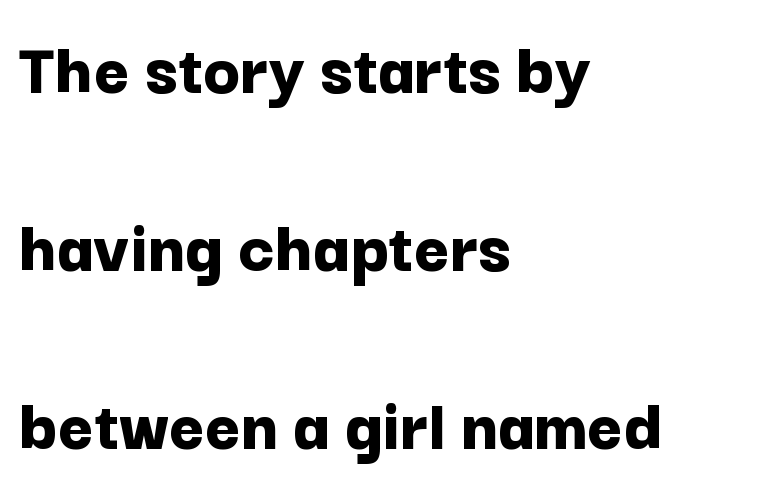
The image shows 76 px bold sans-serif type, upright; set left-aligned, loose line spacing (2.34x), normal letter spacing, not underlined; low stroke contrast and a medium x-height.
